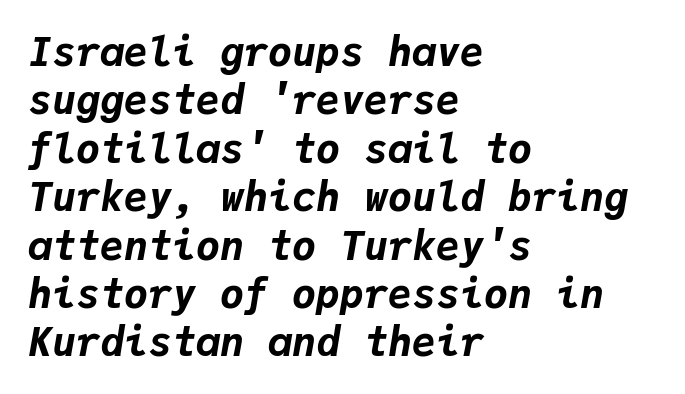
The image shows 40 px bold type, italic (leaning right), monospaced; set left-aligned, line spacing 1.21x, normal letter spacing, not underlined; low stroke contrast and a medium x-height.
